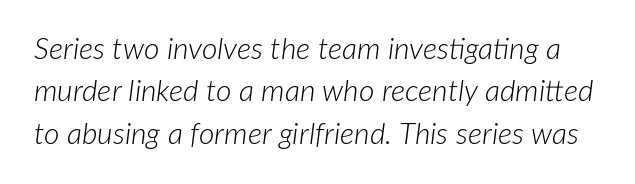
Q: Is the text bold? A: No.
Q: Is the text italic (slanted)? A: Yes, it leans right by about 7 degrees.
Q: Is the text underlined? A: No.
Q: Is the spacing between letters normal or unusually wide? A: Normal.
Q: Is the spacing between lines tight, normal or loose? A: Normal.
Q: Width (condensed, normal, or wide)? A: Normal.
Q: Stroke contrast? A: Low.
Q: x-height? A: Medium.
Q: Monospaced? A: No.
